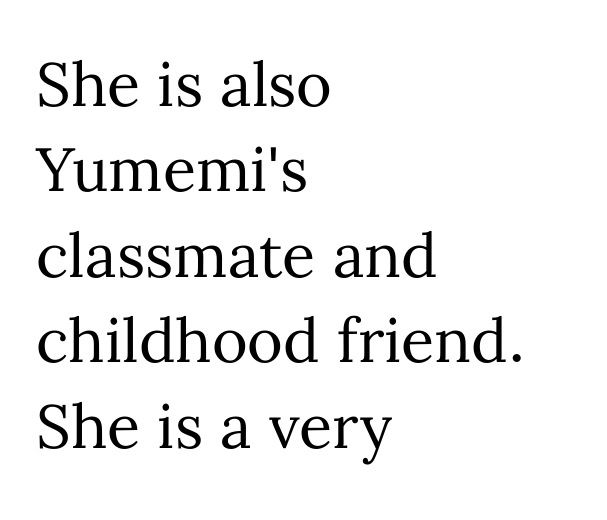
These glyphs show unthickened strokes, regular width or finer. The face used here is proportionally spaced, like ordinary book or web type. Letters rest on an invisible, unmarked baseline. Characters follow at the spacing the type designer built in. Ascenders rise straight up at ninety degrees. Vertically, the passage feels balanced, rows spaced as you'd expect.
